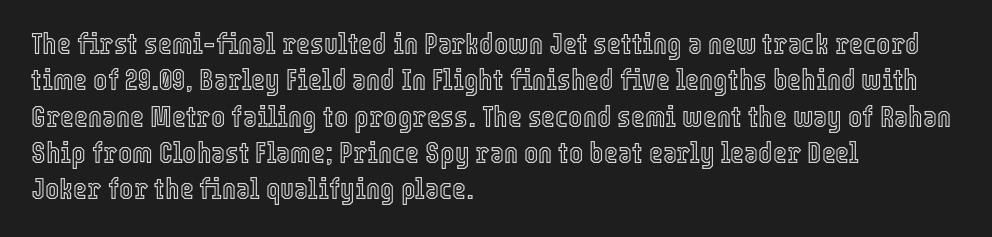
The letterforms sit shoulder to shoulder at normal distance. Alignment: flush left. Here the designer chose a conventional face with non-uniform glyph widths. Nope, not italic — everything's standing straight. Each row of text sits above clean, open space.
